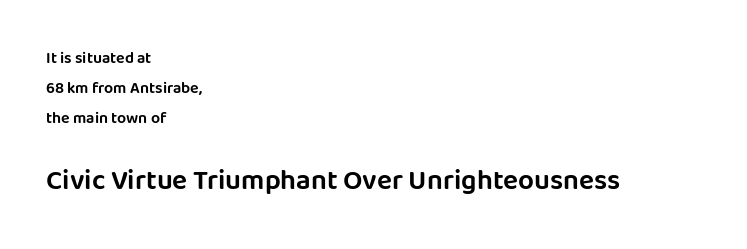
This is roman type, the default non-slanted kind. No word sits above an underline. Serif or sans? Sans — the stroke terminals are bare. The second block has been scaled up relative to the first. The typesetter chose a ragged-right arrangement here.
